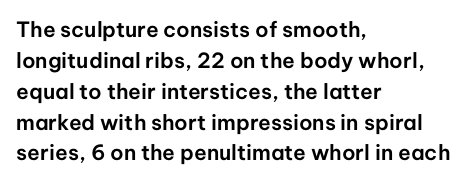
There is no visible air inserted between adjacent glyphs. Alignment: flush left. The words here are not underlined. The axis of the letterforms is exactly vertical. The designer left line spacing at the default.
